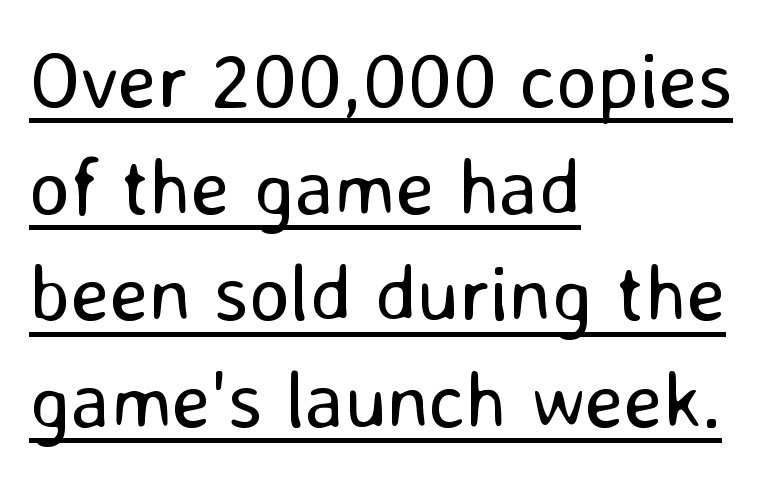
There is no visible air inserted between adjacent glyphs. Is there any slant? The stems are plumb. Nothing heavy about these letters — not bold at all. The face used here is a sans, in the tradition of grotesques and geometrics. Here the designer chose a conventional face with non-uniform glyph widths.
